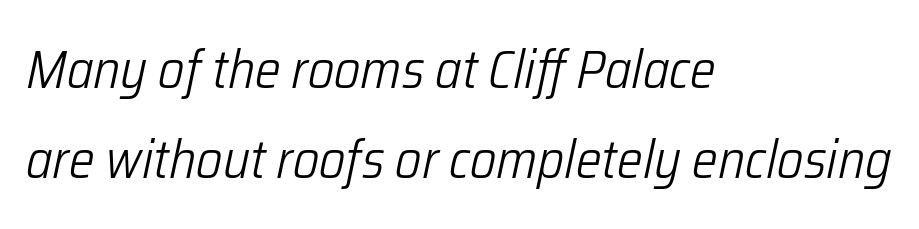
{"italic": "yes", "lean": "right", "slant_degrees": 12, "bold": "no", "weight": "light", "width": "condensed", "stroke_contrast": "low", "x_height": "medium", "monospaced": "no", "underline": "no", "align": "left", "line_spacing": "normal", "line_spacing_ratio": 1.67, "letter_spacing": "normal", "letter_spacing_em": 0.0, "glyph_px": 54}
